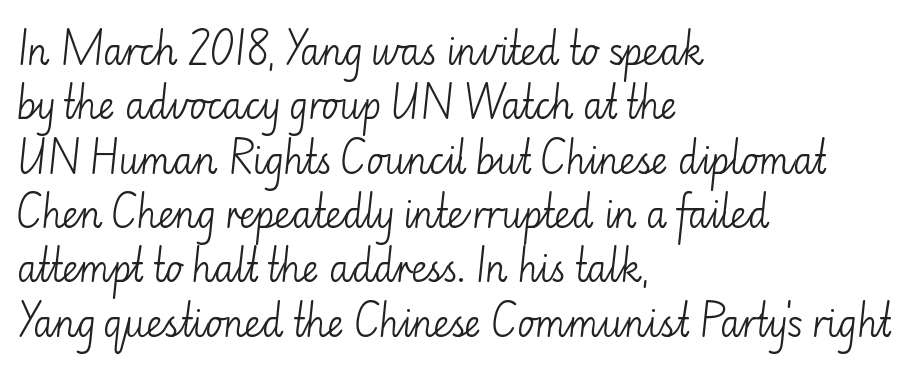
The image shows 36 px light sans-serif type; set left-aligned, normal line spacing (1.51x), normal letter spacing, not underlined; low stroke contrast and a small x-height.
